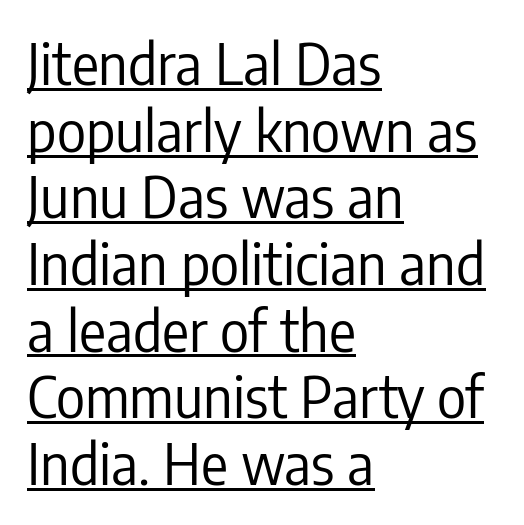
Stem width sits at or under what a default text font uses. Does a line run under the words? Yes, clearly. Note: no serifs on the glyphs. These lines are rendered in a variable-pitch font. You could call the tracking neutral — neither tight nor loose.
